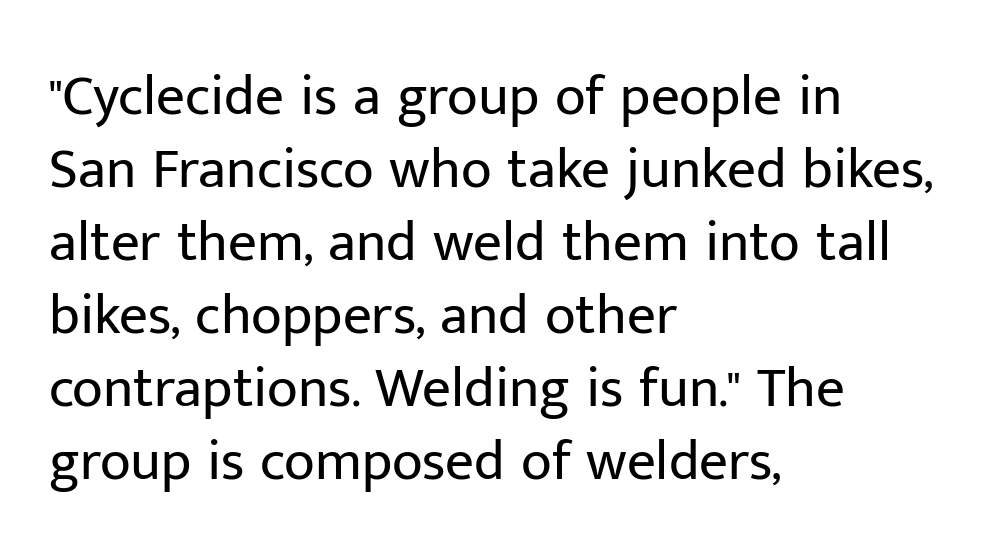
The image shows 57 px regular-weight sans-serif type, upright; set left-aligned, normal line spacing (1.28x), normal letter spacing, not underlined; low stroke contrast and a medium x-height.
